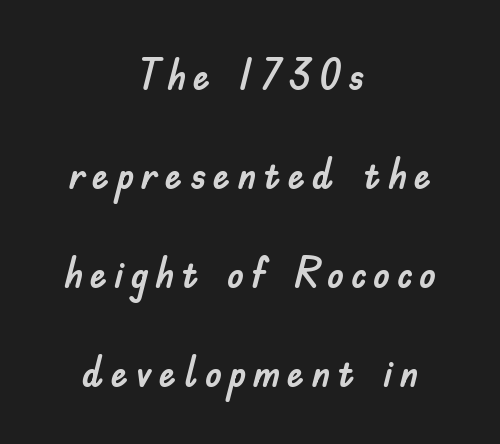
Do the characters align in a grid? No, the font is proportional. I'd call this a sans setting — the letters go barefoot. The rag falls on both sides of this text block equally.
